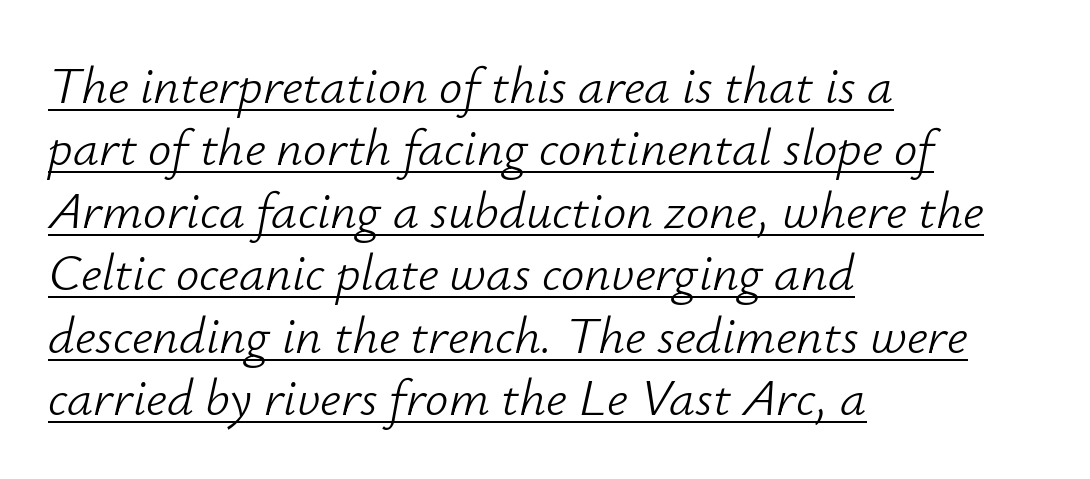
Q: Is the text bold? A: No.
Q: Is the text italic (slanted)? A: Yes, it leans right by about 12 degrees.
Q: Is the text underlined? A: Yes.
Q: How is the paragraph aligned? A: Left-aligned.
Q: Is the spacing between letters normal or unusually wide? A: Normal.
Q: Width (condensed, normal, or wide)? A: Normal.
Q: Stroke contrast? A: Low.
Q: x-height? A: Small.
Q: Monospaced? A: No.
